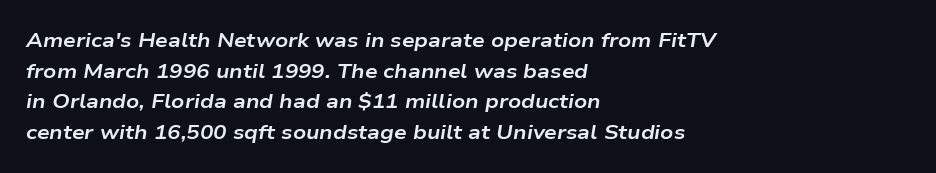
What's the leading like? Ordinary, nothing unusual. The area under the type is left untouched. Is the letter spacing exaggerated? No — it looks like the ordinary default. The text carries the slant typical of an italic or oblique font. Strokes here are thick enough to call this a true bold. Where is the straight margin? On the left.
